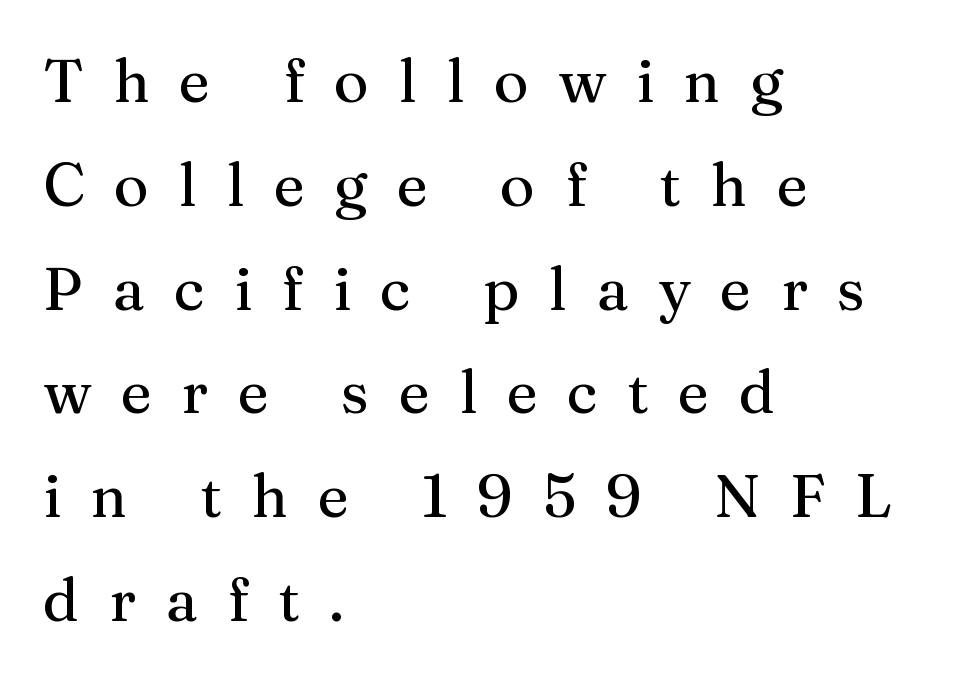
Which margin do the lines hug? The left one — the right edge is uneven. The passage shown is typed in a proportional face where columns would drift. Students, note that the glyphs here are deliberately spaced far apart. The axis of the letterforms is exactly vertical. Has an underline been added? It has not.
